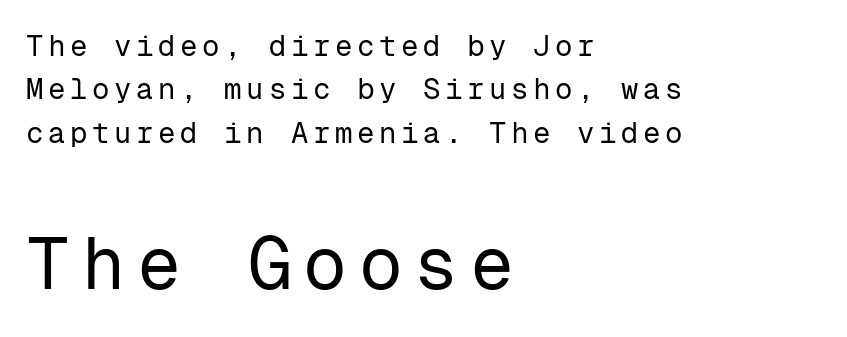
Rows of type keep a routine distance in the vertical direction. The paragraph shown leans on its left margin. Do the letters lean? They stand straight. The rendering enlarges the type as you move from the upper chunk to the lower. The zone under the glyphs is completely vacant. Is this a heavy cut? Hardly; it is regular or lighter.
